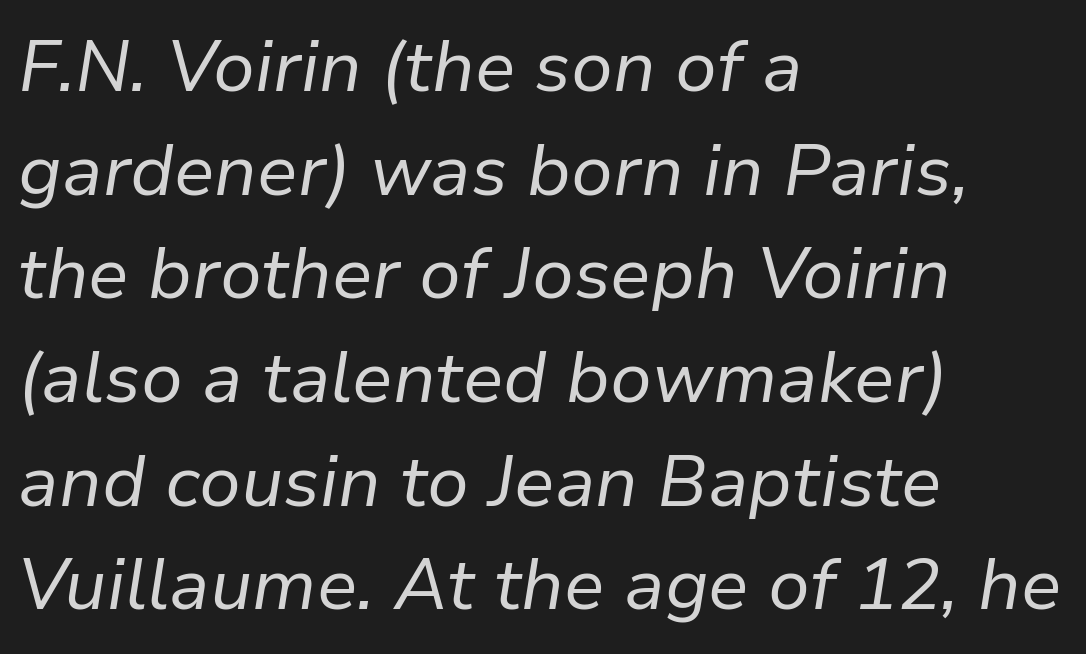
Q: Is the text bold? A: No.
Q: Is the text italic (slanted)? A: Yes, it leans right by about 9 degrees.
Q: Is the text underlined? A: No.
Q: How is the paragraph aligned? A: Left-aligned.
Q: Is the spacing between letters normal or unusually wide? A: Normal.
Q: Is the spacing between lines tight, normal or loose? A: Normal.
Q: Width (condensed, normal, or wide)? A: Normal.
Q: Stroke contrast? A: Low.
Q: x-height? A: Medium.
Q: Monospaced? A: No.
